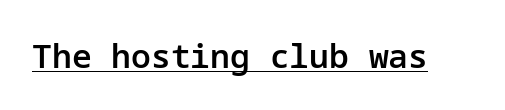
{"serif": "no", "italic": "no", "bold": "semi", "weight": "semibold", "width": "normal", "stroke_contrast": "low", "x_height": "medium", "underline": "yes", "letter_spacing": "normal", "letter_spacing_em": 0.0, "glyph_px": 33}
